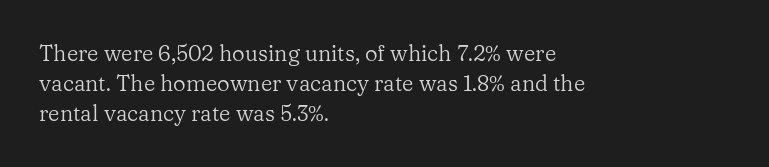
The image shows 22 px text type, upright; set left-aligned, normal line spacing (1.37x), normal letter spacing, not underlined.
